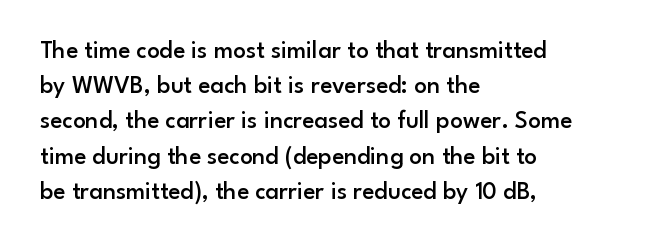
{"italic": "no", "bold": "semi", "underline": "no", "align": "left", "line_spacing": "normal", "line_spacing_ratio": 1.41, "letter_spacing": "normal", "letter_spacing_em": 0.0, "glyph_px": 25}
